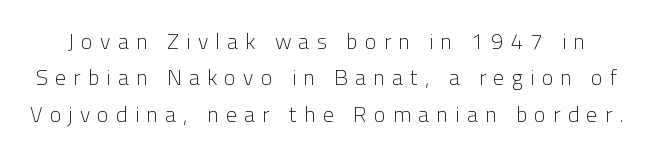
{"italic": "no", "bold": "no", "underline": "no", "line_spacing": "normal", "line_spacing_ratio": 1.65, "letter_spacing": "wide", "letter_spacing_em": 0.33, "glyph_px": 22}
